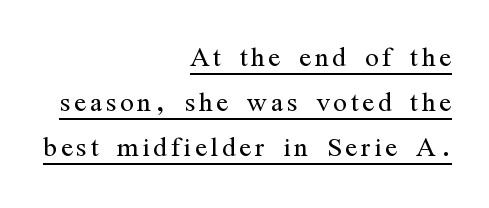
Q: Is the text bold? A: No.
Q: Is the text italic (slanted)? A: No, it is upright.
Q: Is the typeface a serif or a sans-serif typeface? A: Serif.
Q: Is the text underlined? A: Yes.
Q: How is the paragraph aligned? A: Right-aligned.
Q: Is the spacing between lines tight, normal or loose? A: Normal.
Q: Width (condensed, normal, or wide)? A: Condensed.
Q: Stroke contrast? A: Medium.
Q: x-height? A: Medium.
Q: Monospaced? A: No.
